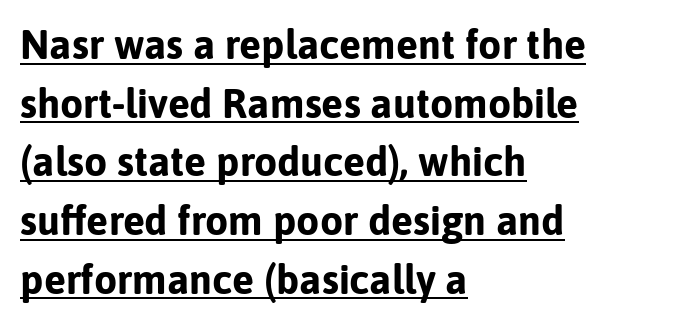
Italic? Not at all — the glyphs are vertical. The specimen includes a rule beneath the text block's lines. The lines are quadded left. Observe the ordinary spacing: letters are neighbours, not strangers.
